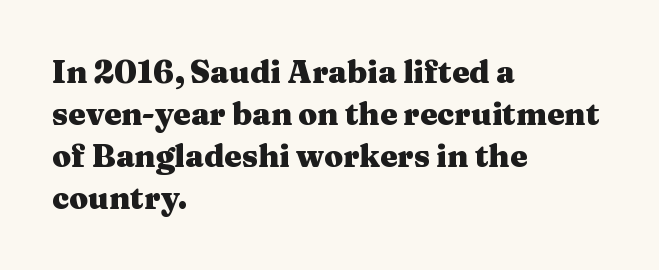
The image shows 31 px heavy, wide serif type, upright; set left-aligned, normal line spacing (1.36x), normal letter spacing, not underlined; medium stroke contrast and a medium x-height.
